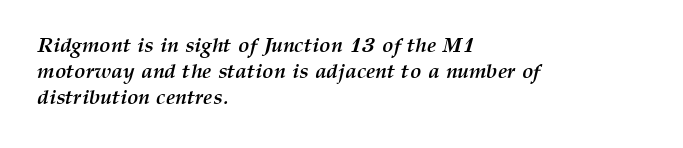
{"italic": "yes", "lean": "right", "slant_degrees": 12, "bold": "yes", "underline": "no", "align": "left", "line_spacing": "normal", "line_spacing_ratio": 1.25, "letter_spacing": "normal", "letter_spacing_em": 0.0, "glyph_px": 21}
